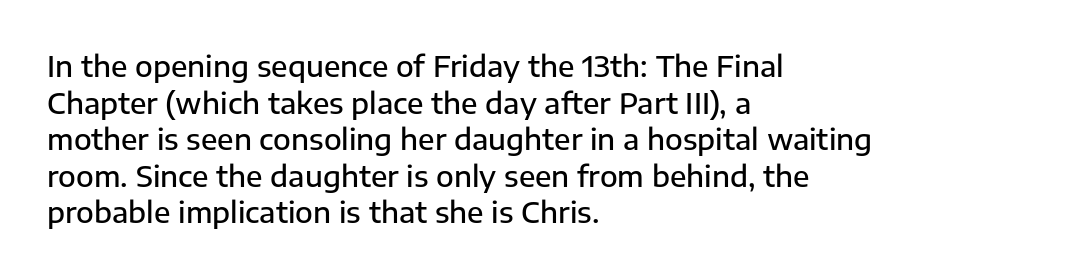
Q: Is the text bold? A: Semi-bold.
Q: Is the text italic (slanted)? A: No, it is upright.
Q: Is the typeface a serif or a sans-serif typeface? A: Sans-serif.
Q: Is the text underlined? A: No.
Q: How is the paragraph aligned? A: Left-aligned.
Q: Is the spacing between letters normal or unusually wide? A: Normal.
Q: Is the spacing between lines tight, normal or loose? A: Normal.
Q: Width (condensed, normal, or wide)? A: Normal.
Q: Stroke contrast? A: Low.
Q: x-height? A: Medium.
Q: Monospaced? A: No.
